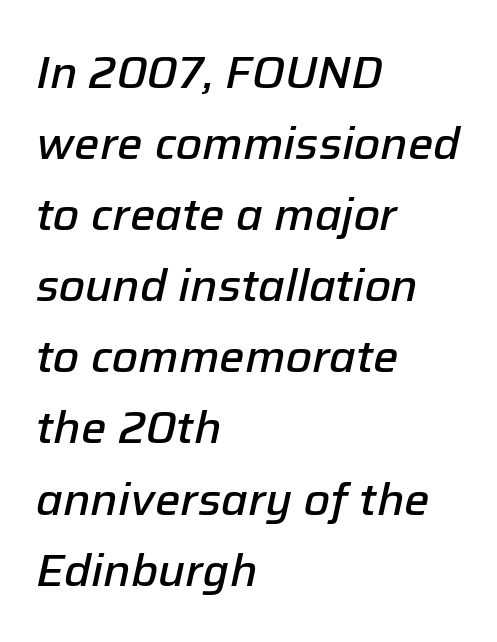
Q: Is the text bold? A: Semi-bold.
Q: Is the text italic (slanted)? A: Yes, it leans right by about 12 degrees.
Q: Is the text underlined? A: No.
Q: How is the paragraph aligned? A: Left-aligned.
Q: Is the spacing between letters normal or unusually wide? A: Normal.
Q: Is the spacing between lines tight, normal or loose? A: Normal.
Q: Width (condensed, normal, or wide)? A: Normal.
Q: Stroke contrast? A: Low.
Q: x-height? A: Medium.
Q: Monospaced? A: No.
